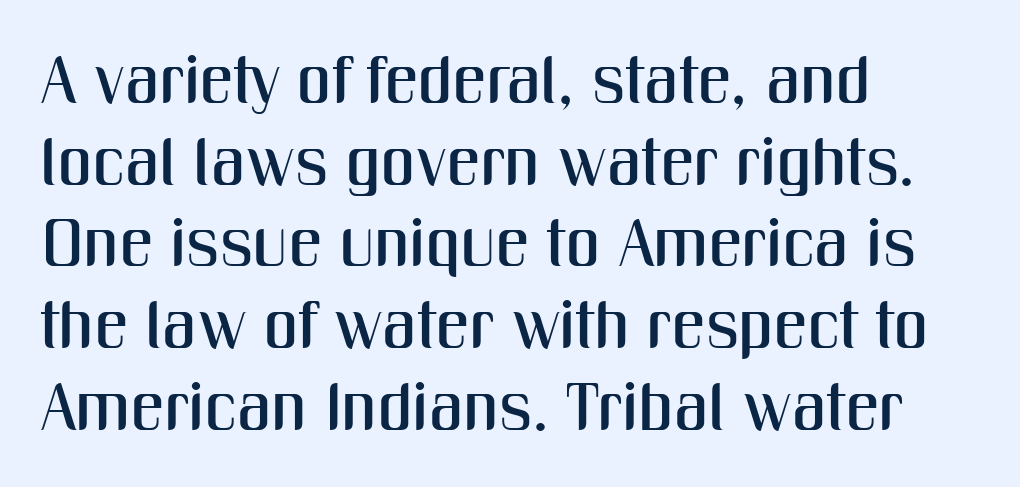
The image shows 67 px condensed sans-serif type, upright; set left-aligned, line spacing 1.22x, normal letter spacing, not underlined; medium stroke contrast and a medium x-height.
